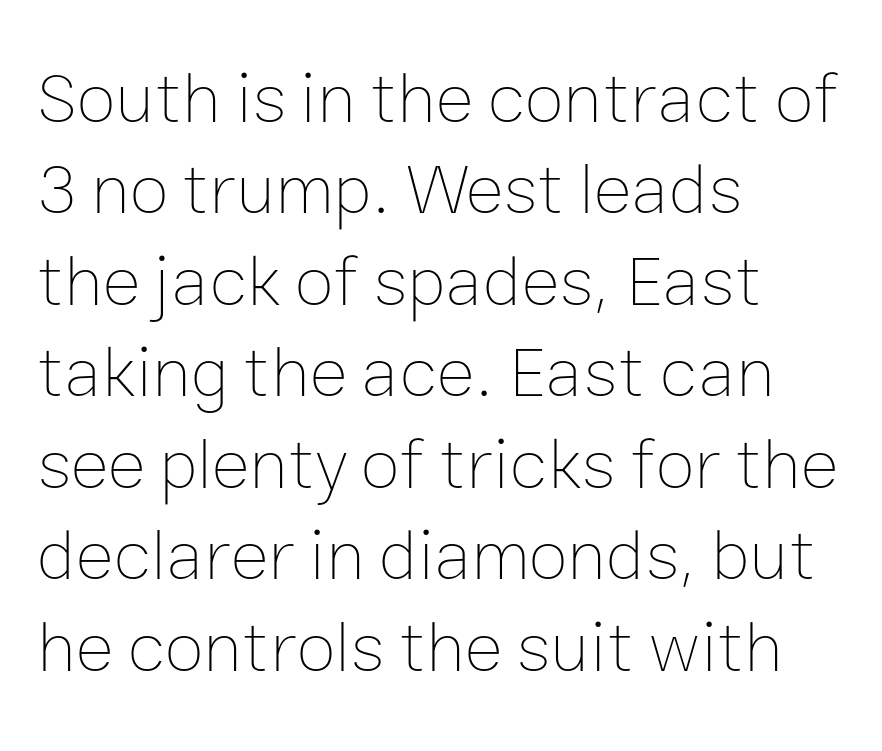
Q: Is the text bold? A: No.
Q: Is the text italic (slanted)? A: No, it is upright.
Q: Is the text underlined? A: No.
Q: How is the paragraph aligned? A: Left-aligned.
Q: Is the spacing between letters normal or unusually wide? A: Normal.
Q: Is the spacing between lines tight, normal or loose? A: Normal.
Q: Width (condensed, normal, or wide)? A: Normal.
Q: Stroke contrast? A: Low.
Q: x-height? A: Medium.
Q: Monospaced? A: No.
